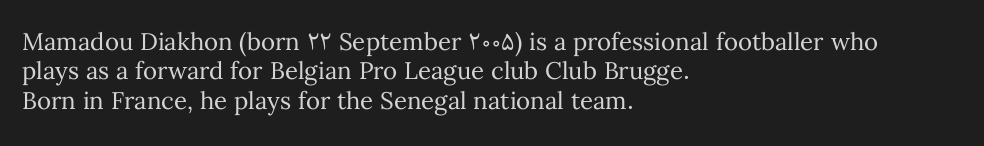
The image shows 24 px text type, upright; set left-aligned, line spacing 1.22x, normal letter spacing, not underlined.
